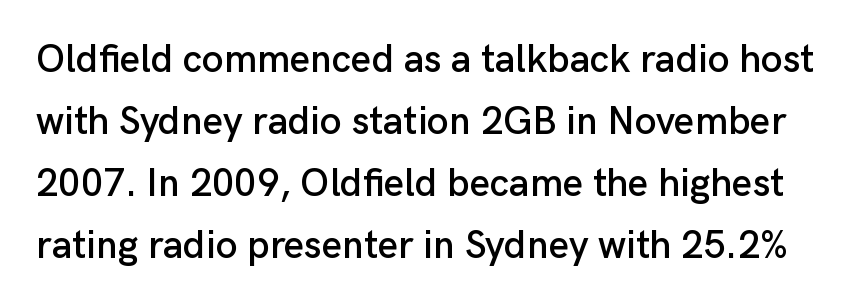
Q: Is the text italic (slanted)? A: No, it is upright.
Q: Is the typeface a serif or a sans-serif typeface? A: Sans-serif.
Q: Is the text underlined? A: No.
Q: Is the spacing between letters normal or unusually wide? A: Normal.
Q: Is the spacing between lines tight, normal or loose? A: Normal.
Q: Width (condensed, normal, or wide)? A: Normal.
Q: Stroke contrast? A: Low.
Q: x-height? A: Medium.
Q: Monospaced? A: No.
